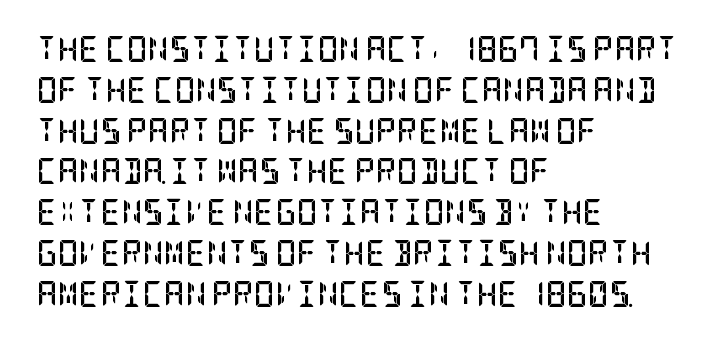
A dark, heavy texture on the line: the type is bold. Characters follow at the spacing the type designer built in. The designer left line spacing at the default. Unmarked baselines from the first word to the last. Posture: vertical.
